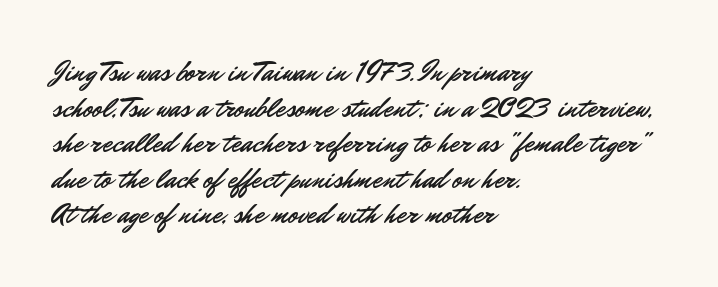
Q: Is the text italic (slanted)? A: Yes.
Q: Is the typeface a serif or a sans-serif typeface? A: Sans-serif.
Q: Is the text underlined? A: No.
Q: How is the paragraph aligned? A: Left-aligned.
Q: Is the spacing between letters normal or unusually wide? A: Normal.
Q: Is the spacing between lines tight, normal or loose? A: Normal.
Q: Width (condensed, normal, or wide)? A: Normal.
Q: Stroke contrast? A: Low.
Q: x-height? A: Small.
Q: Monospaced? A: No.
